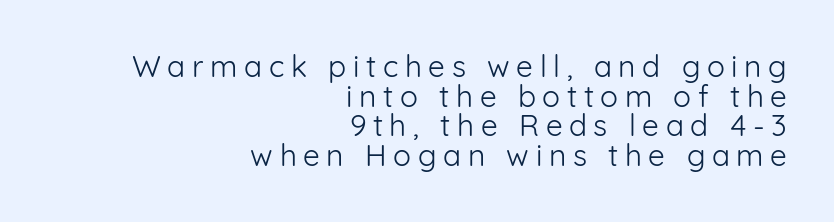
{"serif": "no", "italic": "no", "bold": "no", "weight": "light", "width": "normal", "stroke_contrast": "low", "x_height": "medium", "monospaced": "no", "underline": "no", "align": "right", "line_spacing": "tight", "line_spacing_ratio": 0.99, "letter_spacing": "wide", "letter_spacing_em": 0.22, "glyph_px": 30}
